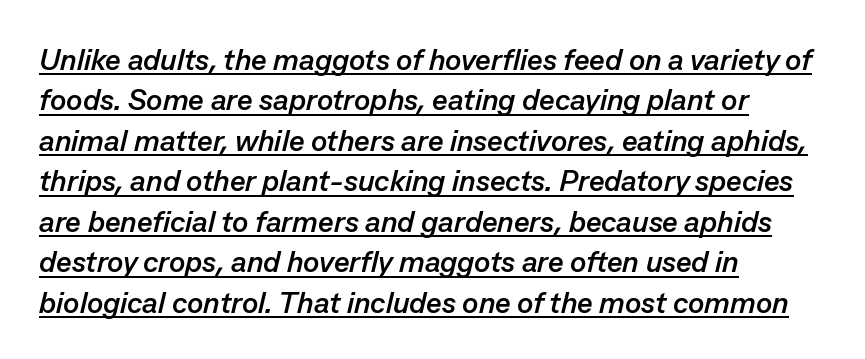
{"italic": "yes", "lean": "right", "slant_degrees": 13, "bold": "yes", "weight": "semibold", "width": "normal", "stroke_contrast": "low", "x_height": "medium", "monospaced": "no", "underline": "yes", "align": "left", "line_spacing": "normal", "line_spacing_ratio": 1.35, "letter_spacing": "normal", "letter_spacing_em": 0.0, "glyph_px": 30}
